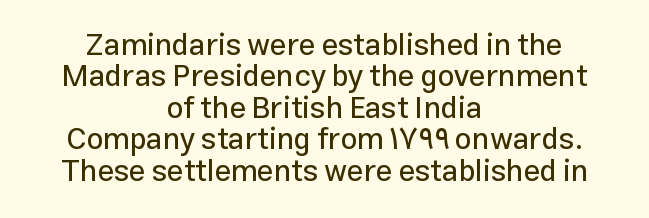
The rendering keeps characters at their native spacing. Teacher's note: observe the equal gaps on both sides — that is centered alignment. This rendering employs a face without finishing strokes, i.e., a sans-serif. Words float on clear page, feet unadorned. The designer dialed line spacing down below the default.
